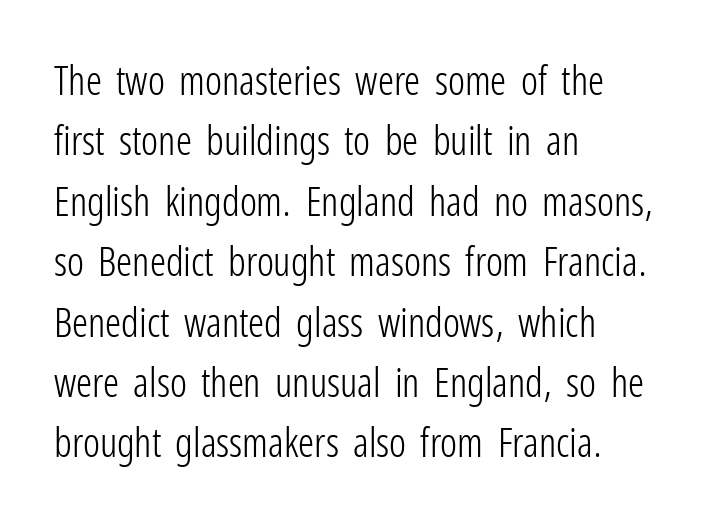
Q: Is the text bold? A: No.
Q: Is the text italic (slanted)? A: No, it is upright.
Q: Is the typeface a serif or a sans-serif typeface? A: Sans-serif.
Q: Is the text underlined? A: No.
Q: How is the paragraph aligned? A: Left-aligned.
Q: Is the spacing between letters normal or unusually wide? A: Normal.
Q: Is the spacing between lines tight, normal or loose? A: Normal.
Q: Width (condensed, normal, or wide)? A: Condensed.
Q: Stroke contrast? A: Low.
Q: x-height? A: Medium.
Q: Monospaced? A: No.
